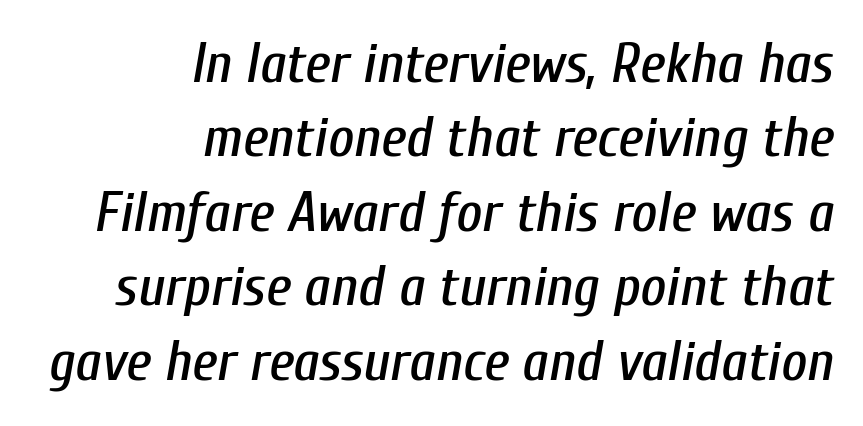
The image shows 56 px condensed type, italic (leaning right); set right-aligned, normal line spacing (1.33x), normal letter spacing, not underlined; low stroke contrast and a medium x-height.
